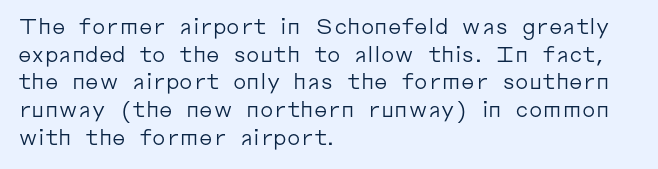
The image shows 21 px text type, upright; set left-aligned, normal line spacing (1.32x), normal letter spacing, not underlined.
